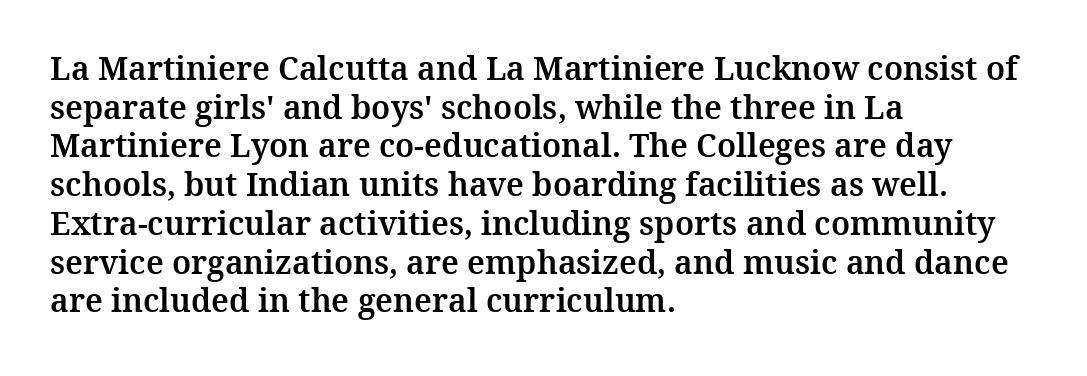
The image shows 32 px serif type, upright; set left-aligned, line spacing 1.21x, normal letter spacing, not underlined; medium stroke contrast and a medium x-height.
